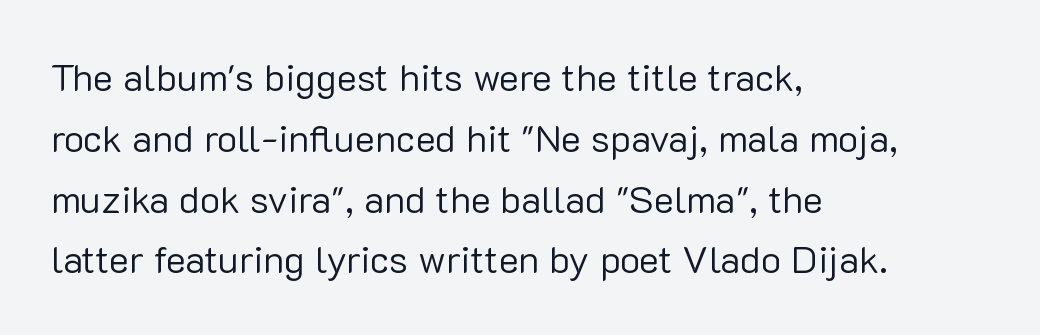
What's the leading like? Ordinary, nothing unusual. Spacing verdict: proportional, widths tailored to each character. Words appear dense and cohesive because spacing is normal. This is roman type, the default non-slanted kind.
